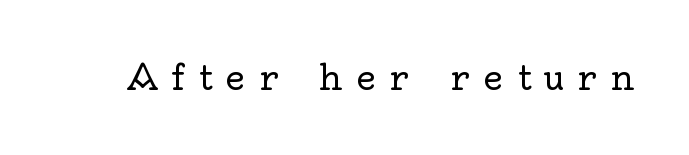
Q: Is the text bold? A: No.
Q: Is the text italic (slanted)? A: No, it is upright.
Q: Is the typeface a serif or a sans-serif typeface? A: Serif.
Q: Is the text underlined? A: No.
Q: Is the spacing between letters normal or unusually wide? A: Unusually wide.
Q: Width (condensed, normal, or wide)? A: Normal.
Q: x-height? A: Small.
Q: Monospaced? A: No.
